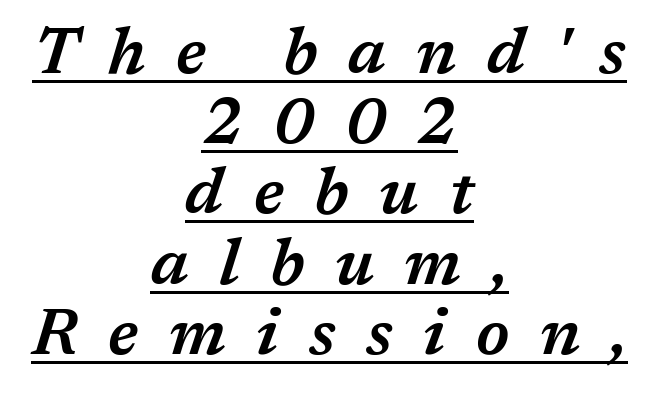
The image shows 65 px semibold type, italic (leaning right); set centered, tight line spacing (1.08x), unusually wide letter spacing (+0.47 em), underlined; medium stroke contrast and a medium x-height.
